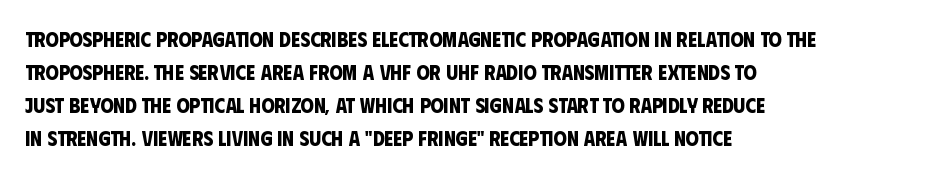
Compared with a centered layout, this one pins lines to the left instead. Letter spacing: default. Type without underlining. Heavy-handed strokes throughout: this text is bold. Students, observe: this is what conventionally led text looks like.
